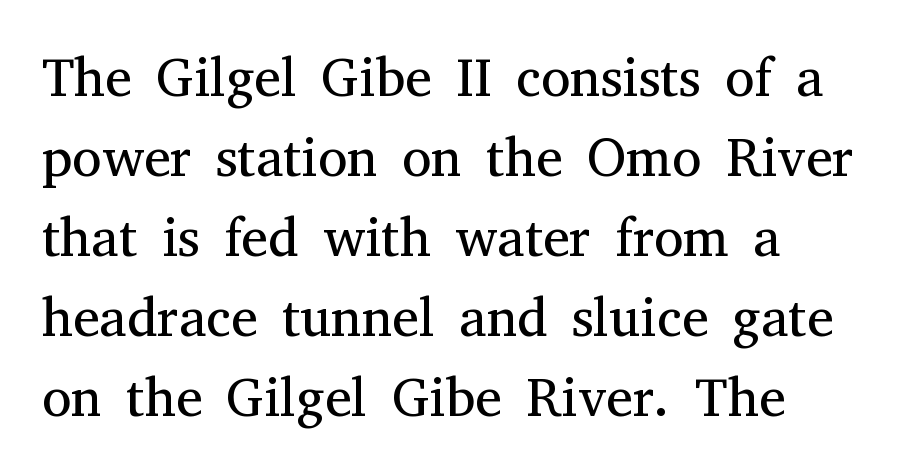
Q: Is the text bold? A: No.
Q: Is the text italic (slanted)? A: No, it is upright.
Q: Is the typeface a serif or a sans-serif typeface? A: Serif.
Q: Is the text underlined? A: No.
Q: How is the paragraph aligned? A: Left-aligned.
Q: Is the spacing between letters normal or unusually wide? A: Normal.
Q: Is the spacing between lines tight, normal or loose? A: Normal.
Q: Width (condensed, normal, or wide)? A: Normal.
Q: Stroke contrast? A: Medium.
Q: x-height? A: Medium.
Q: Monospaced? A: No.
